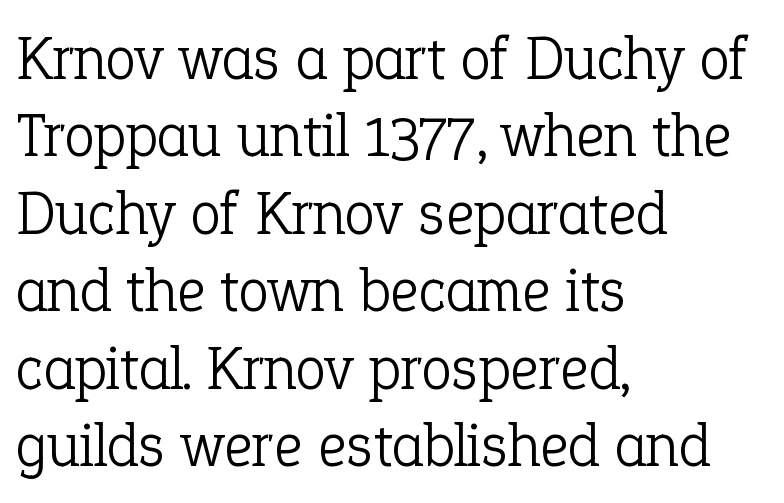
{"serif": "yes", "italic": "no", "bold": "no", "weight": "light", "width": "normal", "stroke_contrast": "low", "x_height": "medium", "monospaced": "no", "underline": "no", "align": "left", "line_spacing": "normal", "line_spacing_ratio": 1.25, "letter_spacing": "normal", "letter_spacing_em": 0.0, "glyph_px": 62}
